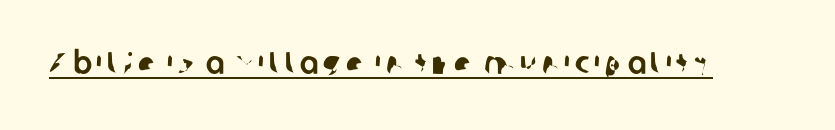
Think of a printed novel: that variable character pitch is what you see here. The string is rendered with underlining switched on. Letterform terminals end flat and unadorned throughout the passage.
